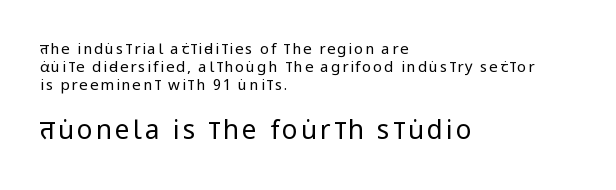
{"italic": "no", "bold": "no", "underline": "no", "align": "left", "line_spacing_ratio": 1.2, "larger_block": "second", "size_ratio": 1.73, "glyph_px": 26}
